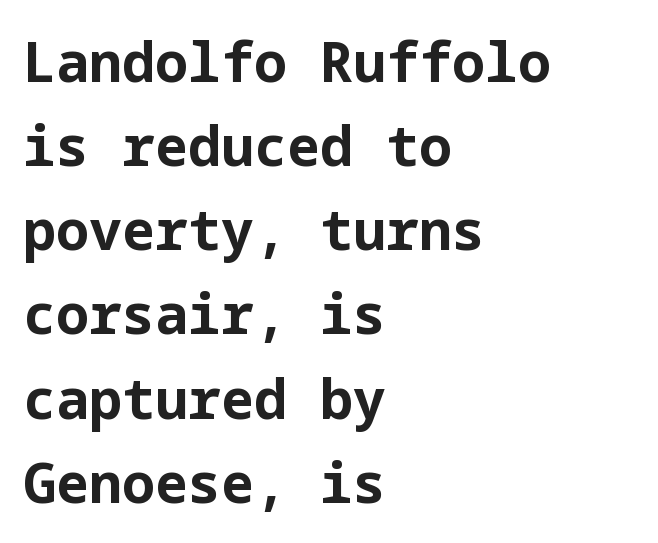
Q: Is the text bold? A: Yes.
Q: Is the text italic (slanted)? A: No, it is upright.
Q: Is the typeface a serif or a sans-serif typeface? A: Sans-serif.
Q: Is the text underlined? A: No.
Q: How is the paragraph aligned? A: Left-aligned.
Q: Is the spacing between letters normal or unusually wide? A: Normal.
Q: Is the spacing between lines tight, normal or loose? A: Normal.
Q: Width (condensed, normal, or wide)? A: Normal.
Q: Stroke contrast? A: Low.
Q: x-height? A: Medium.
